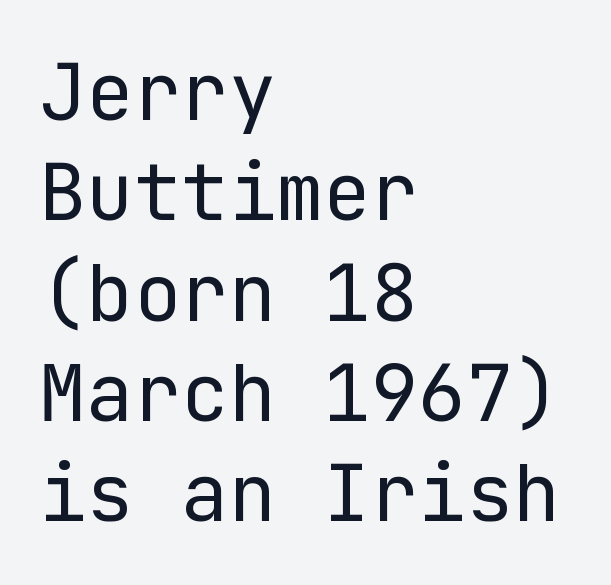
Think standard paragraph weight, or any step lighter than that. The passage shown has conventional tracking throughout. No feet cap the strokes, marking this as sans-serif type. Layout note: lines flush left. Leading matches the norm, producing a regular column. Unmarked baselines from the first word to the last.
